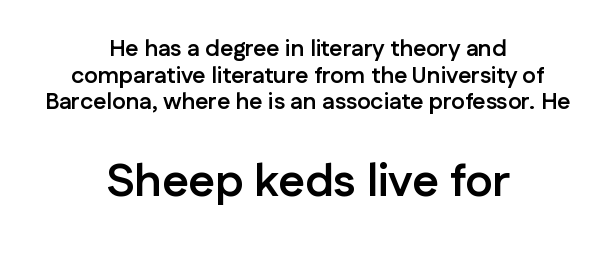
Q: Is the text bold? A: Yes.
Q: Is the text italic (slanted)? A: No, it is upright.
Q: Is the typeface a serif or a sans-serif typeface? A: Sans-serif.
Q: Is the text underlined? A: No.
Q: How is the paragraph aligned? A: Centered.
Q: Is the spacing between letters normal or unusually wide? A: Normal.
Q: Which block of text is set in a larger size, the first (top) or the second (bottom)? A: The second (bottom) one.
Q: Width (condensed, normal, or wide)? A: Normal.
Q: Stroke contrast? A: Low.
Q: x-height? A: Medium.
Q: Monospaced? A: No.
